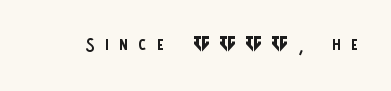
The image shows 25 px text type, upright; set unusually wide letter spacing (+0.45 em), not underlined.
